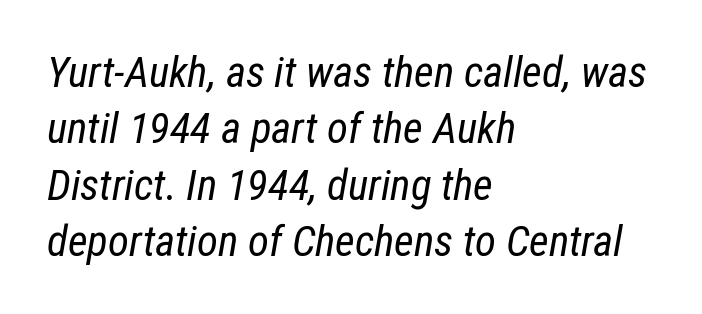
Q: Is the text bold? A: No.
Q: Is the text italic (slanted)? A: Yes, it leans right by about 12 degrees.
Q: Is the text underlined? A: No.
Q: How is the paragraph aligned? A: Left-aligned.
Q: Is the spacing between letters normal or unusually wide? A: Normal.
Q: Is the spacing between lines tight, normal or loose? A: Normal.
Q: Width (condensed, normal, or wide)? A: Condensed.
Q: Stroke contrast? A: Low.
Q: x-height? A: Medium.
Q: Monospaced? A: No.
